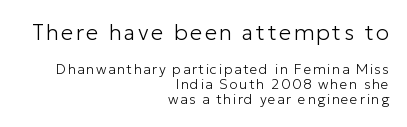
Q: Is the text bold? A: No.
Q: Is the text italic (slanted)? A: No, it is upright.
Q: Is the text underlined? A: No.
Q: How is the paragraph aligned? A: Right-aligned.
Q: Is the spacing between lines tight, normal or loose? A: Tight.
Q: Which block of text is set in a larger size, the first (top) or the second (bottom)? A: The first (top) one.
